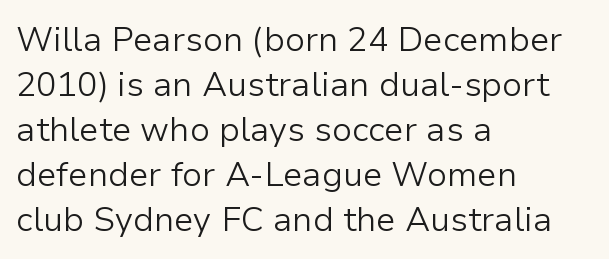
The image shows 34 px light sans-serif type, upright; set left-aligned, normal line spacing (1.32x), normal letter spacing, not underlined; low stroke contrast and a medium x-height.
